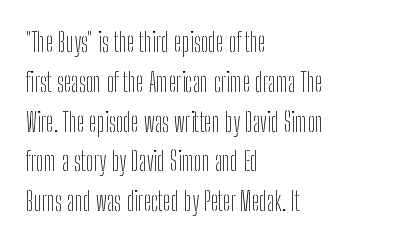
Nobody touched the tracking dial on this one. Line starts are locked; line ends wander. The block of text has a typical density, with ordinary space between rows. The glyphs are unaccompanied by any horizontal stroke below them. Notice how the stems are strictly vertical — no italics here. These glyphs show unthickened strokes, regular width or finer.
